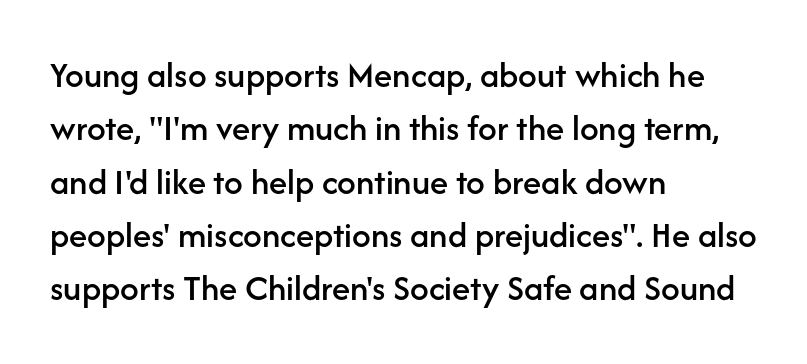
How are the letters spaced? Ordinarily, with no added tracking. The typesetter chose a ragged-right arrangement here. The area under the type is left untouched. This sample uses a sans-serif face. Varying glyph widths throughout — classic text-font behaviour.
